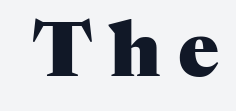
{"serif": "yes", "italic": "no", "bold": "yes", "weight": "heavy", "width": "normal", "stroke_contrast": "medium", "x_height": "medium", "monospaced": "no", "underline": "no", "letter_spacing": "wide", "letter_spacing_em": 0.22, "glyph_px": 76}
